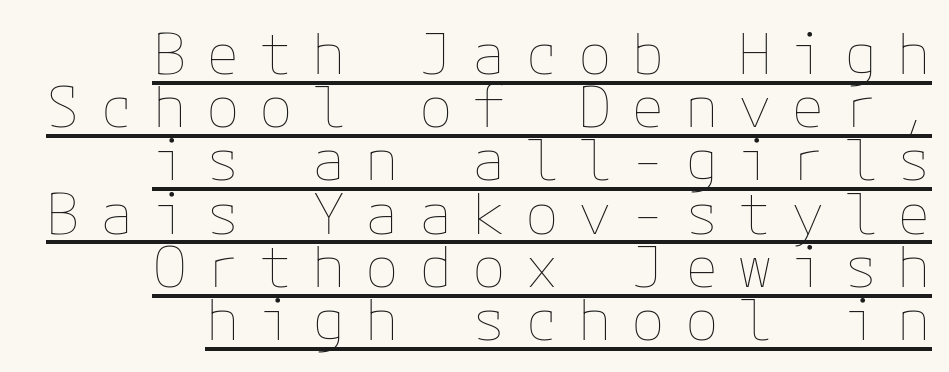
Students, note that the glyphs here are deliberately spaced far apart. The type sits square on the baseline with zero lean. The letters look calm and open, with moderate or lighter stems. A typographer would call this underscored text.
